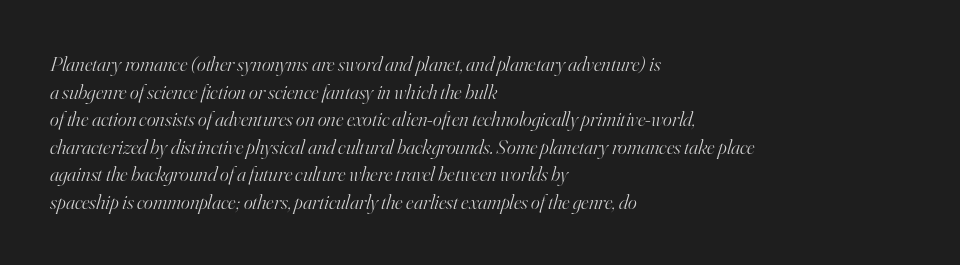
The image shows 21 px text type, italic (leaning right); set left-aligned, normal line spacing (1.31x), normal letter spacing, not underlined.
